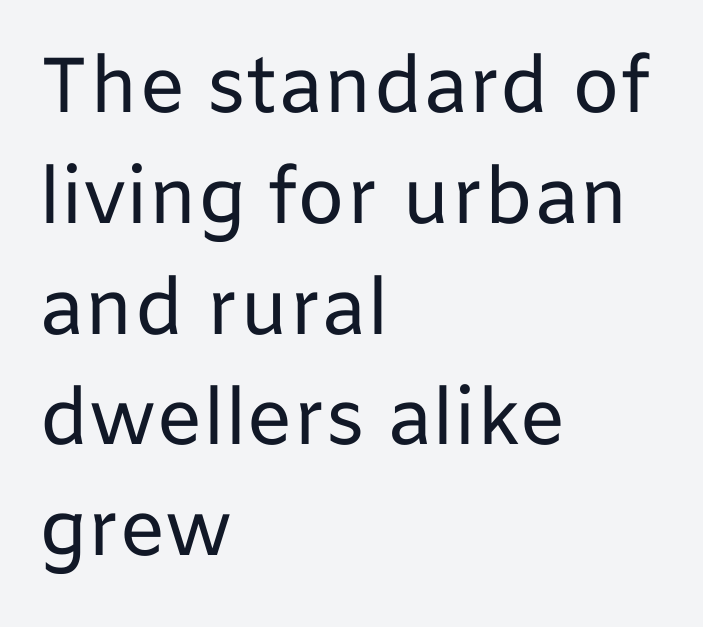
{"serif": "no", "italic": "no", "bold": "no", "weight": "regular", "width": "normal", "stroke_contrast": "low", "x_height": "medium", "monospaced": "no", "underline": "no", "align": "left", "line_spacing": "normal", "line_spacing_ratio": 1.42, "letter_spacing": "normal", "letter_spacing_em": 0.0, "glyph_px": 78}
